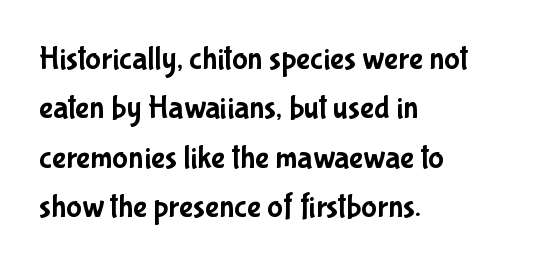
The line-height multiplier appears to be the usual default. Does extra space separate the letters? No, they use regular spacing. A sans-serif font was chosen for this passage. Nobody drew a line under any word here. Horizontally, the lines are justified to the leading edge only.
